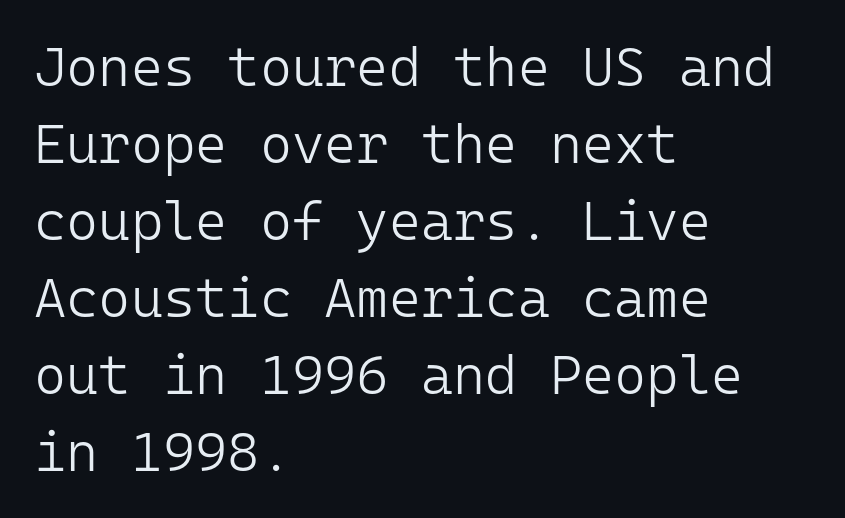
Q: Is the text bold? A: No.
Q: Is the text italic (slanted)? A: No, it is upright.
Q: Is the typeface a serif or a sans-serif typeface? A: Sans-serif.
Q: Is the text underlined? A: No.
Q: How is the paragraph aligned? A: Left-aligned.
Q: Is the spacing between letters normal or unusually wide? A: Normal.
Q: Is the spacing between lines tight, normal or loose? A: Normal.
Q: Width (condensed, normal, or wide)? A: Normal.
Q: Stroke contrast? A: Low.
Q: x-height? A: Medium.
Q: Monospaced? A: Yes.
